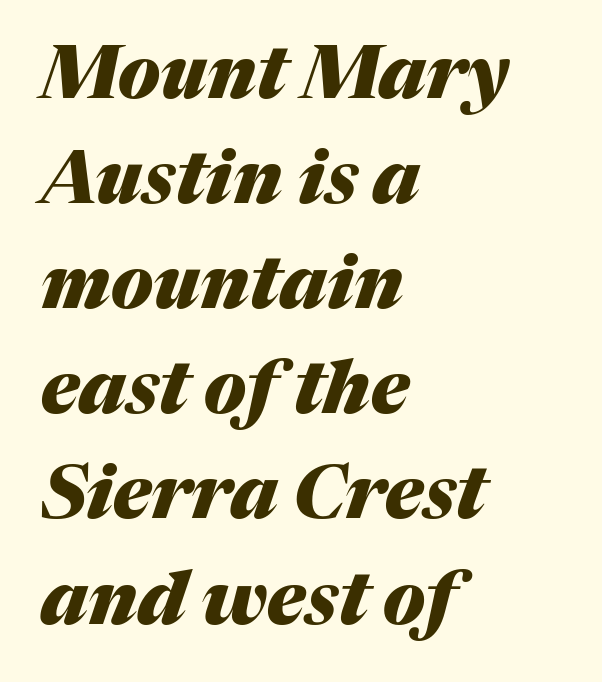
{"italic": "yes", "lean": "right", "slant_degrees": 17, "bold": "yes", "weight": "heavy", "width": "normal", "stroke_contrast": "medium", "x_height": "medium", "monospaced": "no", "underline": "no", "align": "left", "line_spacing": "normal", "line_spacing_ratio": 1.44, "letter_spacing": "normal", "letter_spacing_em": 0.0, "glyph_px": 73}
